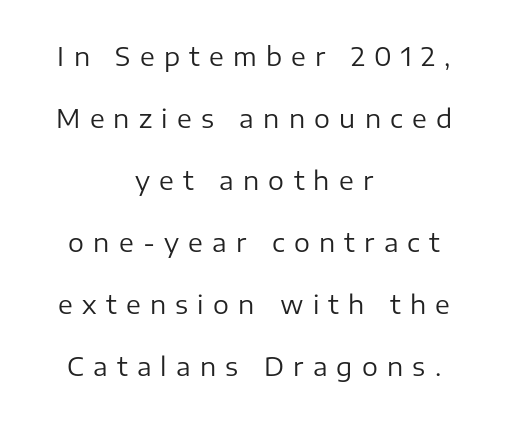
The lettering stays uniformly vertical, giving the passage a roman look. Interline gaps are noticeably wide in this sample. This is not heavy type; no bold has been used. These lines are centered, leaving both edges ragged. Someone cranked the tracking dial way up on this one.
